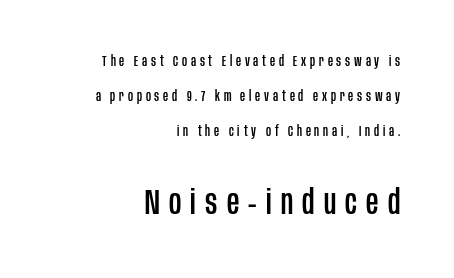
The image shows 34 px condensed sans-serif type, upright; set right-aligned, loose line spacing (2.5x), unusually wide letter spacing (+0.27 em), not underlined; the second (bottom) block is 2.43x larger; low stroke contrast and a large x-height.
